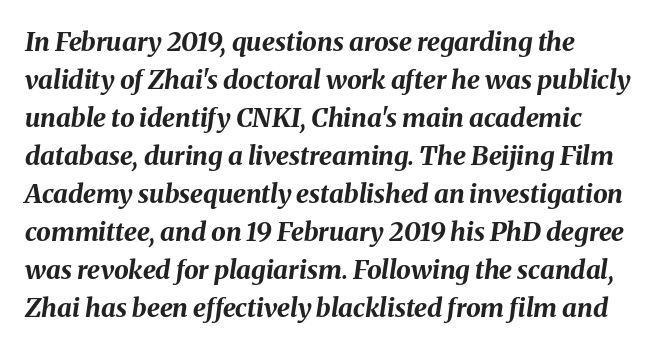
{"italic": "yes", "lean": "right", "slant_degrees": 8, "bold": "yes", "underline": "no", "line_spacing": "normal", "line_spacing_ratio": 1.46, "letter_spacing": "normal", "letter_spacing_em": 0.0, "glyph_px": 26}
